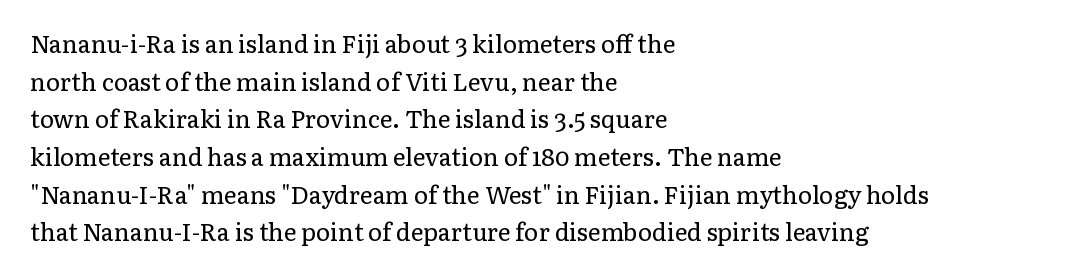
The image shows 24 px text type, upright; set left-aligned, normal line spacing (1.57x), normal letter spacing, not underlined.
